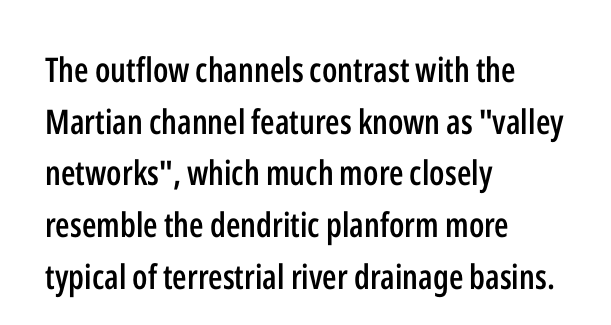
Q: Is the text bold? A: Semi-bold.
Q: Is the text italic (slanted)? A: No, it is upright.
Q: Is the typeface a serif or a sans-serif typeface? A: Sans-serif.
Q: Is the text underlined? A: No.
Q: How is the paragraph aligned? A: Left-aligned.
Q: Is the spacing between letters normal or unusually wide? A: Normal.
Q: Is the spacing between lines tight, normal or loose? A: Normal.
Q: Width (condensed, normal, or wide)? A: Condensed.
Q: Stroke contrast? A: Low.
Q: x-height? A: Medium.
Q: Monospaced? A: No.
